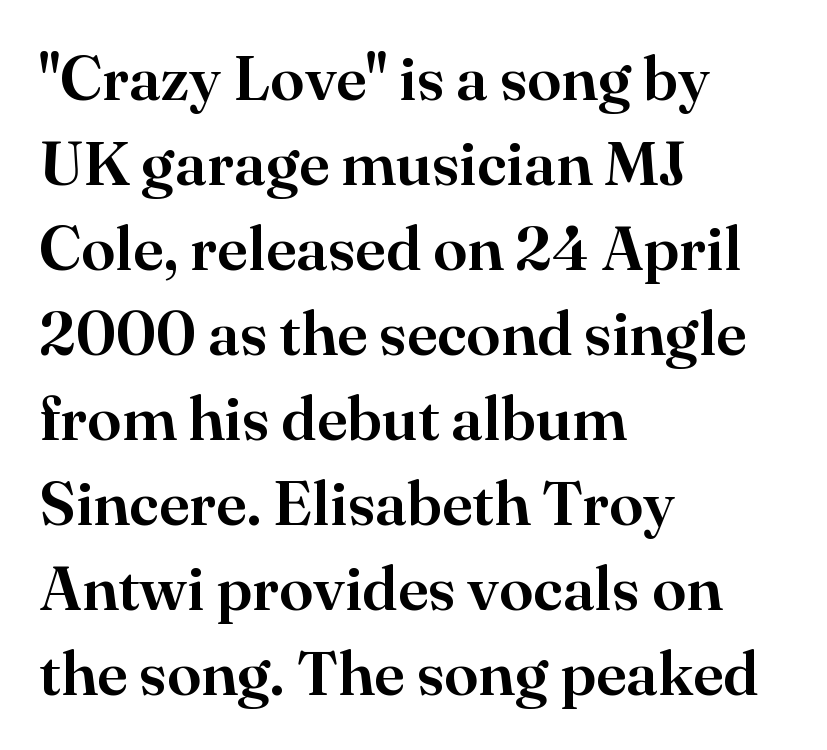
The lines are quadded left. The face used here is seriffed, in the tradition of book romans. Is this a fixed-width face? No — the glyphs have proportional, varying widths. No extra tracking has been applied to these lines.
